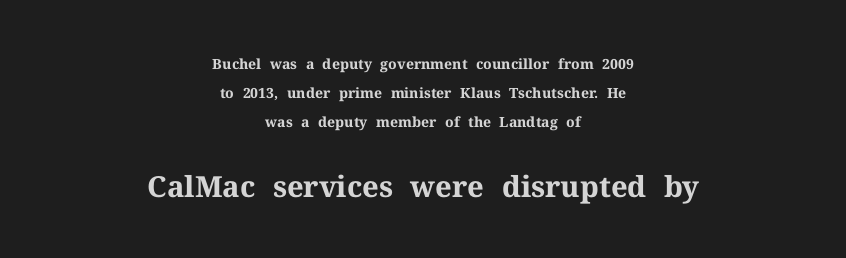
The image shows 29 px bold serif type, upright; set centered, loose line spacing (2.08x), normal letter spacing, not underlined; the second (bottom) block is 2.07x larger; medium stroke contrast and a medium x-height.
